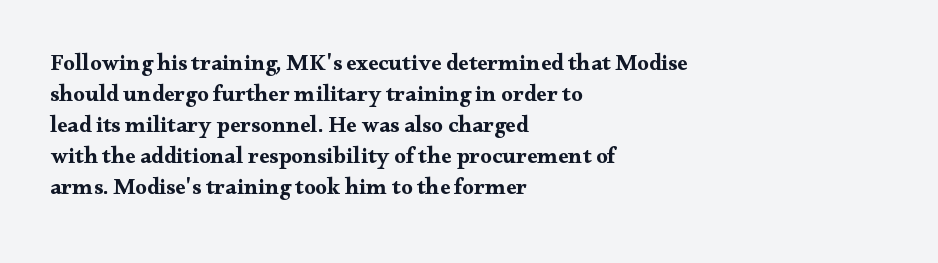
{"italic": "no", "bold": "yes", "underline": "no", "align": "left", "line_spacing": "normal", "line_spacing_ratio": 1.35, "letter_spacing": "normal", "letter_spacing_em": 0.0, "glyph_px": 23}
